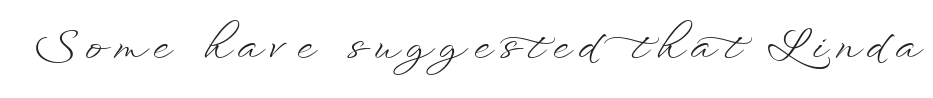
The string is rendered with underlining switched off. The passage shown is not bold in any degree. Display-style spreading of the glyphs; the letterfit is very open. This sample has the flowing, uneven cadence of proportional lettering.
